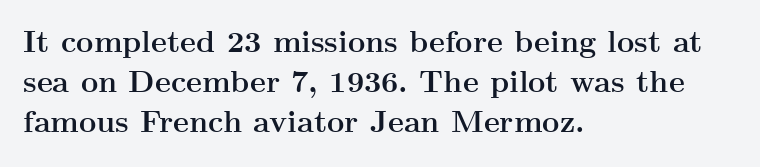
Every row of glyphs begins at an identical x-position on the left. The line-height multiplier appears to be the usual default. Proportional: the letters do not fall into vertical columns. Honestly, there is no underline to notice here at all. Chunky letters — that's bold for sure.
